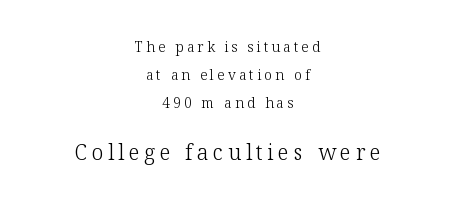
Q: Is the text bold? A: No.
Q: Is the text italic (slanted)? A: No, it is upright.
Q: Is the text underlined? A: No.
Q: How is the paragraph aligned? A: Centered.
Q: Is the spacing between letters normal or unusually wide? A: Unusually wide.
Q: Is the spacing between lines tight, normal or loose? A: Loose.
Q: Which block of text is set in a larger size, the first (top) or the second (bottom)? A: The second (bottom) one.
